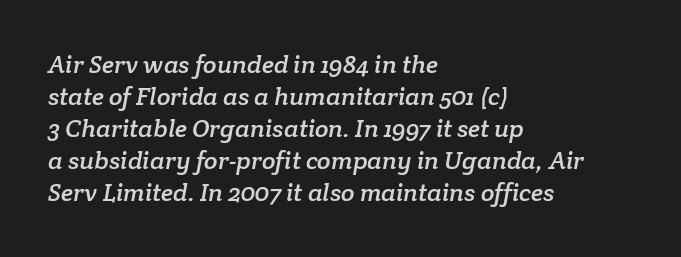
The image shows 25 px text type; set left-aligned, normal line spacing (1.28x), normal letter spacing, not underlined.
